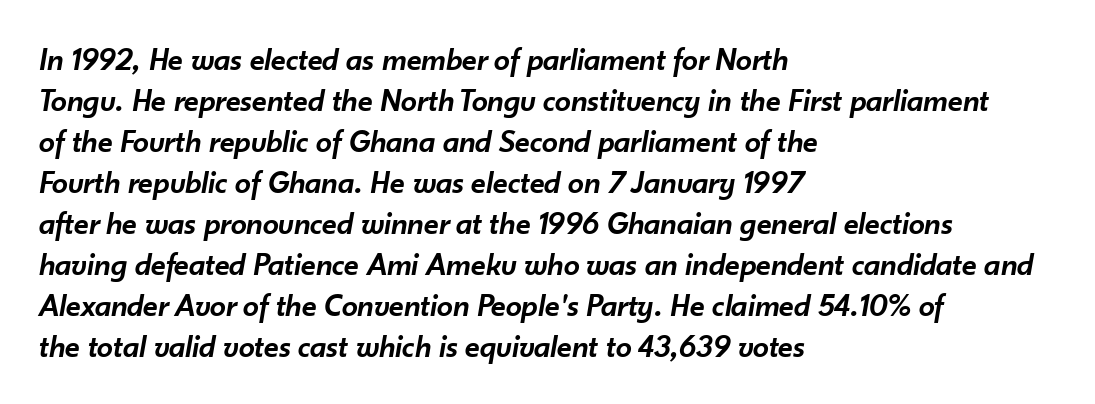
Q: Is the text bold? A: Semi-bold.
Q: Is the text italic (slanted)? A: Yes, it leans right by about 10 degrees.
Q: Is the text underlined? A: No.
Q: How is the paragraph aligned? A: Left-aligned.
Q: Is the spacing between letters normal or unusually wide? A: Normal.
Q: Is the spacing between lines tight, normal or loose? A: Normal.
Q: Width (condensed, normal, or wide)? A: Normal.
Q: Stroke contrast? A: Low.
Q: x-height? A: Small.
Q: Monospaced? A: No.
